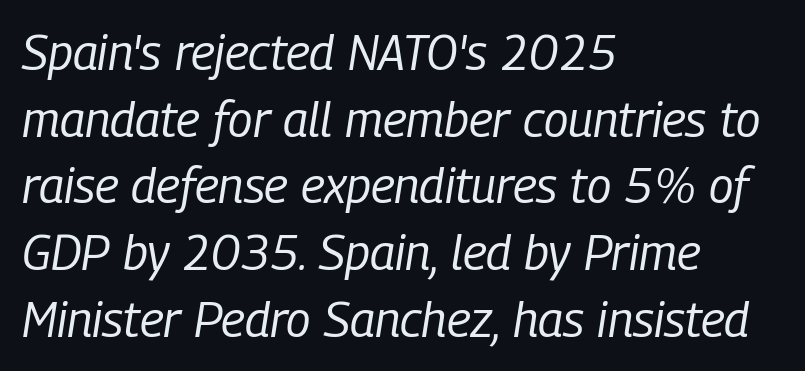
The image shows 49 px regular-weight, condensed type, italic (leaning right); set left-aligned, normal line spacing (1.36x), normal letter spacing, not underlined; low stroke contrast and a medium x-height.
